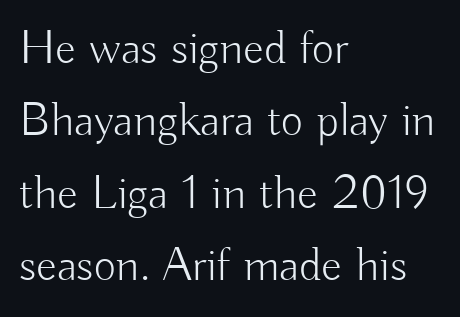
The image shows 48 px light sans-serif type, upright; set left-aligned, normal line spacing (1.51x), normal letter spacing, not underlined; low stroke contrast and a small x-height.
